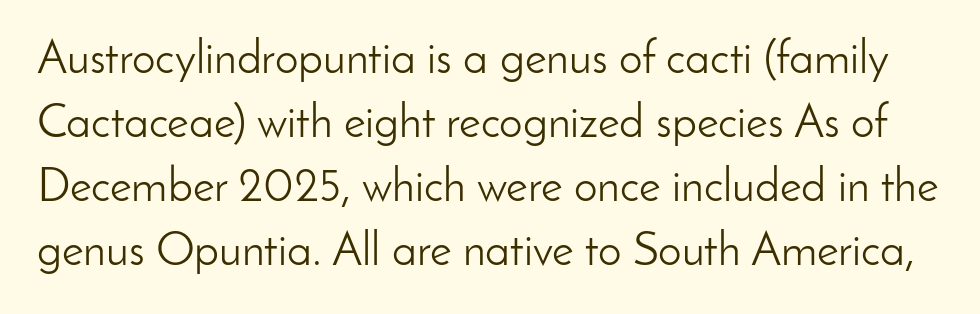
{"serif": "no", "italic": "no", "bold": "no", "weight": "light", "width": "normal", "stroke_contrast": "low", "x_height": "small", "monospaced": "no", "underline": "no", "line_spacing": "normal", "line_spacing_ratio": 1.36, "letter_spacing": "normal", "letter_spacing_em": 0.0, "glyph_px": 47}
